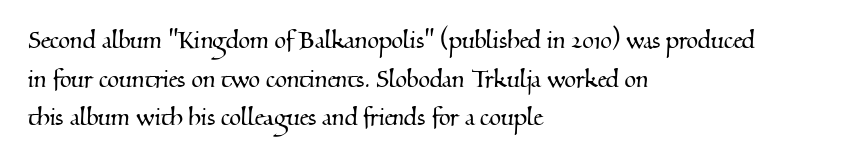
The image shows 30 px serif type; set left-aligned, normal line spacing (1.29x), normal letter spacing, not underlined; medium stroke contrast and a small x-height.
